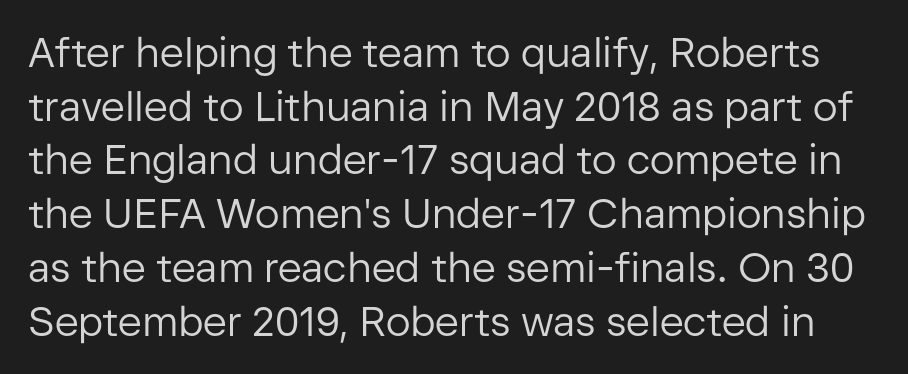
{"serif": "no", "italic": "no", "bold": "no", "weight": "regular", "width": "normal", "stroke_contrast": "low", "x_height": "medium", "monospaced": "no", "underline": "no", "line_spacing": "normal", "line_spacing_ratio": 1.31, "letter_spacing": "normal", "letter_spacing_em": 0.0, "glyph_px": 41}
